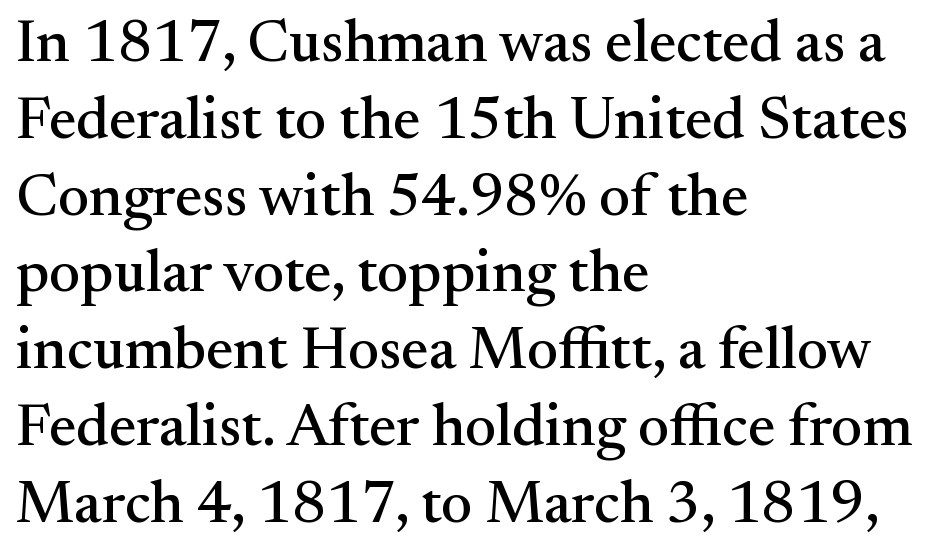
Q: Is the text italic (slanted)? A: No, it is upright.
Q: Is the typeface a serif or a sans-serif typeface? A: Serif.
Q: Is the text underlined? A: No.
Q: How is the paragraph aligned? A: Left-aligned.
Q: Is the spacing between letters normal or unusually wide? A: Normal.
Q: Is the spacing between lines tight, normal or loose? A: Normal.
Q: Width (condensed, normal, or wide)? A: Normal.
Q: Stroke contrast? A: Medium.
Q: x-height? A: Small.
Q: Monospaced? A: No.
